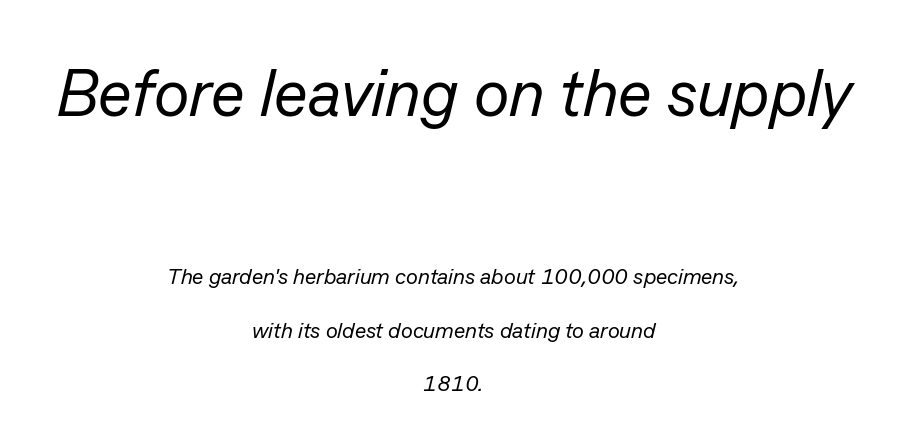
No extra ink here — the face is not bold. Proportional: the letters do not fall into vertical columns. The passage is arranged like a title page — every line centered. Each new line begins a long way beneath the previous one. This is oblique type, the kind used for emphasis or titles. Character size in the leading block exceeds that of the trailing block.
